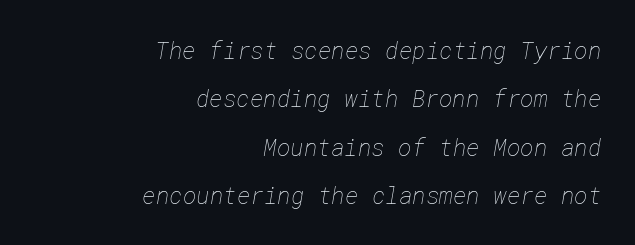
{"bold": "no", "underline": "no", "align": "right", "line_spacing": "loose", "line_spacing_ratio": 2.1, "letter_spacing": "normal", "letter_spacing_em": 0.0, "glyph_px": 23}
